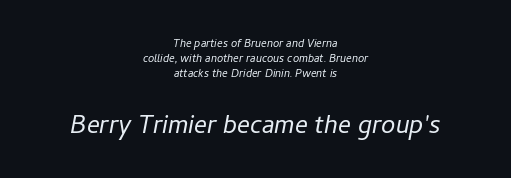
Note the varied advance widths — an 'i' is clearly narrower than an 'm'. No extra tracking has been applied to these lines. Weight class: somewhere from thin through regular. Cramped leading. Casual observation: everything's sitting right in the middle.
